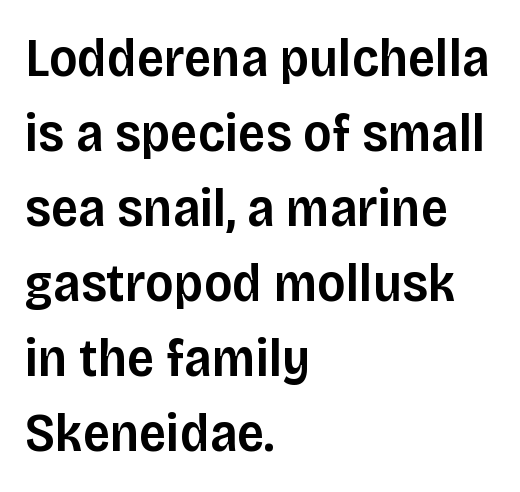
Q: Is the text bold? A: Semi-bold.
Q: Is the text italic (slanted)? A: No, it is upright.
Q: Is the typeface a serif or a sans-serif typeface? A: Sans-serif.
Q: Is the text underlined? A: No.
Q: How is the paragraph aligned? A: Left-aligned.
Q: Is the spacing between letters normal or unusually wide? A: Normal.
Q: Is the spacing between lines tight, normal or loose? A: Normal.
Q: Width (condensed, normal, or wide)? A: Normal.
Q: Stroke contrast? A: Low.
Q: x-height? A: Large.
Q: Monospaced? A: No.
